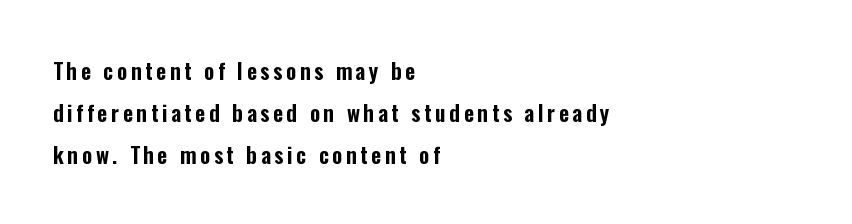
{"italic": "no", "underline": "no", "align": "left", "line_spacing": "loose", "line_spacing_ratio": 1.9, "glyph_px": 22}
